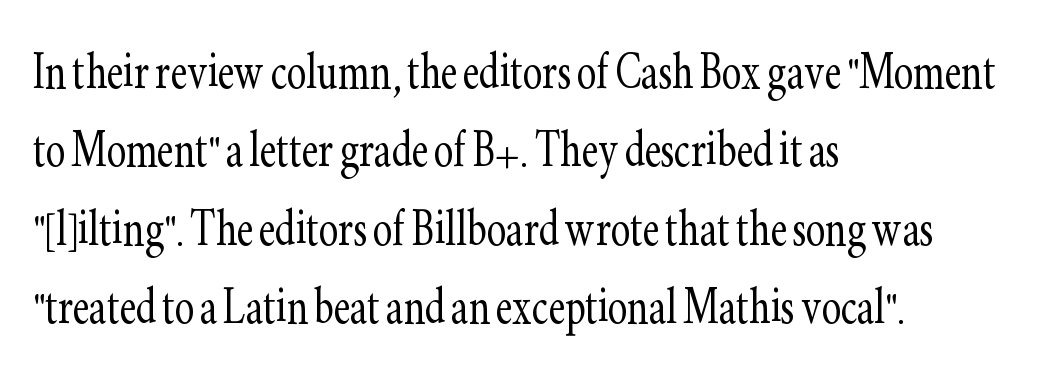
The image shows 59 px light, condensed serif type, upright; set left-aligned, normal line spacing (1.33x), normal letter spacing, not underlined; low stroke contrast and a small x-height.
